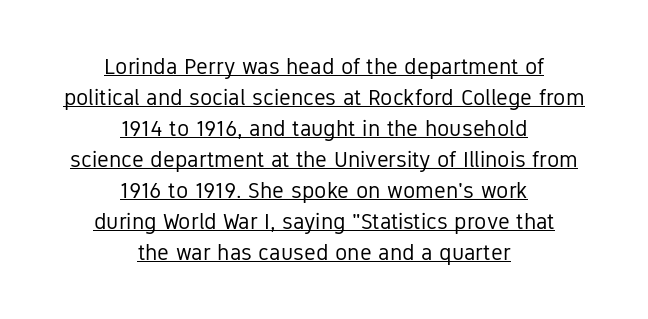
The image shows 23 px text type, upright; set centered, normal line spacing (1.35x), normal letter spacing, underlined.
